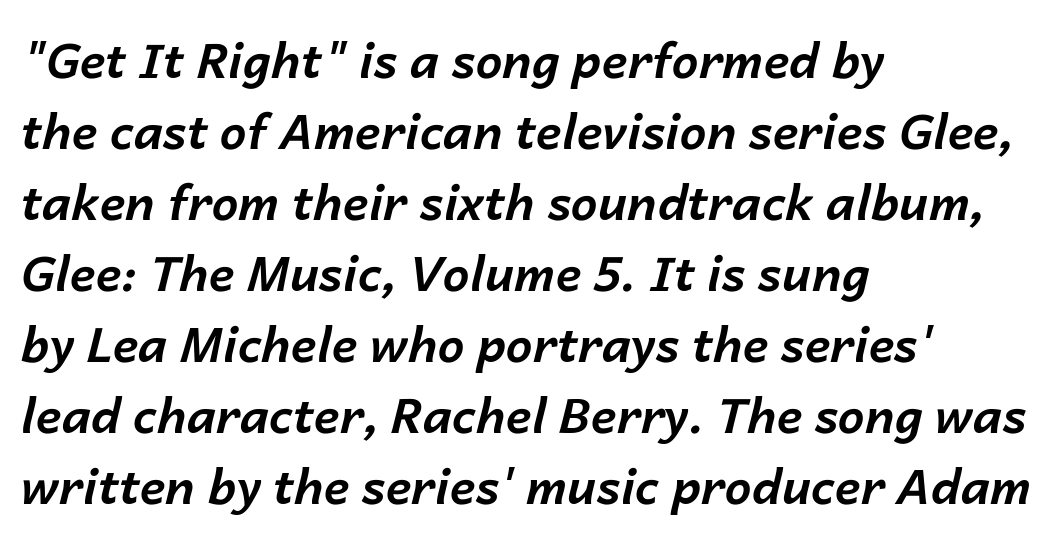
The image shows 48 px bold type, italic (leaning right); set left-aligned, normal line spacing (1.48x), normal letter spacing, not underlined; low stroke contrast and a medium x-height.
